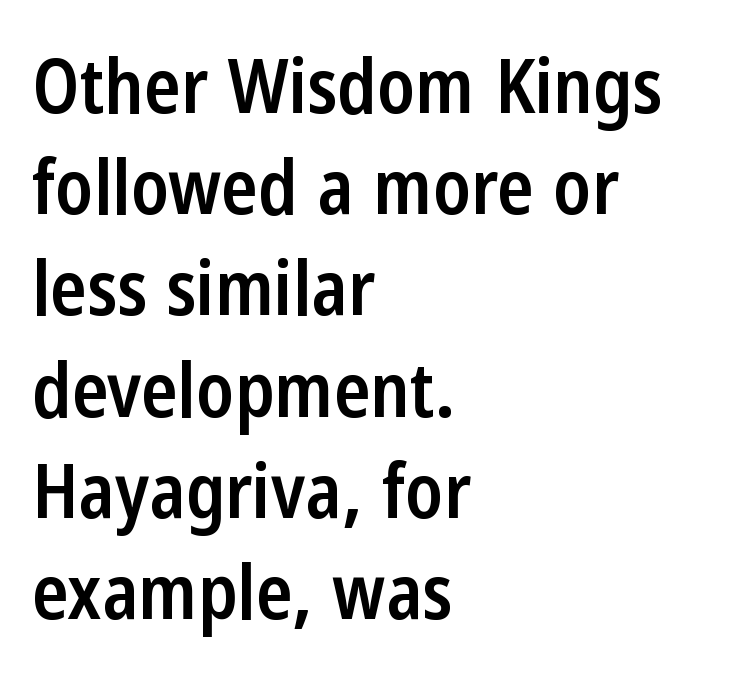
The image shows 75 px semibold, condensed sans-serif type, upright; set left-aligned, normal line spacing (1.35x), normal letter spacing, not underlined; low stroke contrast and a medium x-height.
